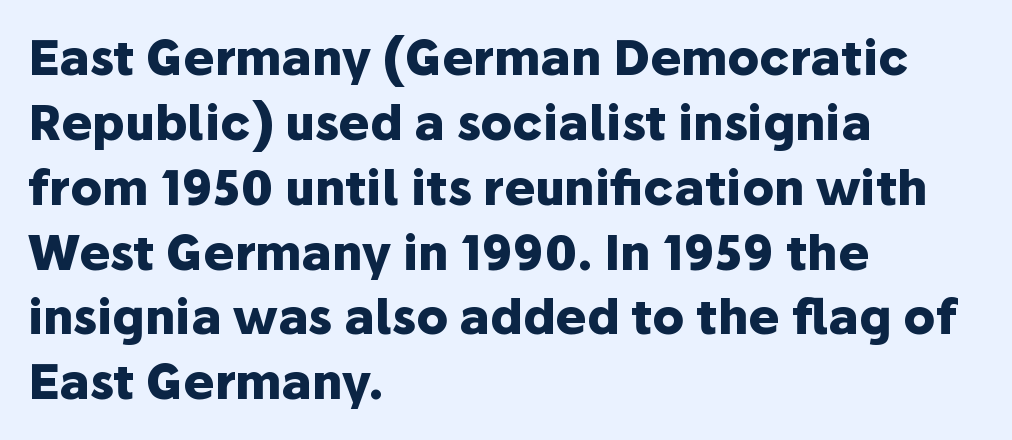
{"serif": "no", "italic": "no", "bold": "yes", "weight": "heavy", "width": "normal", "stroke_contrast": "low", "x_height": "medium", "monospaced": "no", "underline": "no", "align": "left", "line_spacing": "normal", "line_spacing_ratio": 1.38, "letter_spacing": "normal", "letter_spacing_em": 0.0, "glyph_px": 47}
